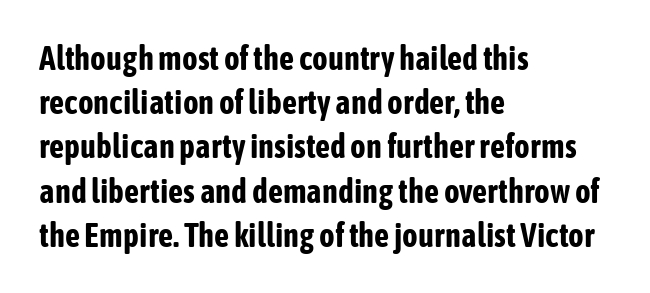
Q: Is the text bold? A: Yes.
Q: Is the text italic (slanted)? A: No, it is upright.
Q: Is the typeface a serif or a sans-serif typeface? A: Sans-serif.
Q: Is the text underlined? A: No.
Q: How is the paragraph aligned? A: Left-aligned.
Q: Is the spacing between letters normal or unusually wide? A: Normal.
Q: Is the spacing between lines tight, normal or loose? A: Normal.
Q: Width (condensed, normal, or wide)? A: Condensed.
Q: Stroke contrast? A: Low.
Q: x-height? A: Medium.
Q: Monospaced? A: No.
